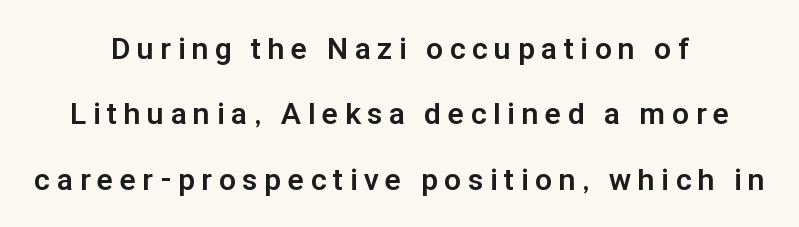
Q: Is the text bold? A: Yes.
Q: Is the text italic (slanted)? A: No, it is upright.
Q: Is the typeface a serif or a sans-serif typeface? A: Sans-serif.
Q: Is the text underlined? A: No.
Q: How is the paragraph aligned? A: Centered.
Q: Is the spacing between letters normal or unusually wide? A: Unusually wide.
Q: Is the spacing between lines tight, normal or loose? A: Loose.
Q: Width (condensed, normal, or wide)? A: Normal.
Q: Stroke contrast? A: Low.
Q: x-height? A: Medium.
Q: Monospaced? A: No.
